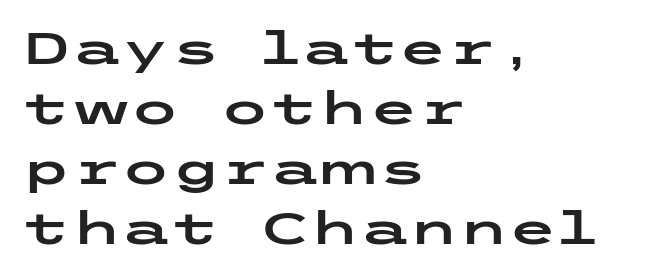
Q: Is the text italic (slanted)? A: No, it is upright.
Q: Is the typeface a serif or a sans-serif typeface? A: Sans-serif.
Q: Is the text underlined? A: No.
Q: How is the paragraph aligned? A: Left-aligned.
Q: Is the spacing between letters normal or unusually wide? A: Normal.
Q: Is the spacing between lines tight, normal or loose? A: Normal.
Q: Width (condensed, normal, or wide)? A: Wide.
Q: Stroke contrast? A: Low.
Q: x-height? A: Medium.
